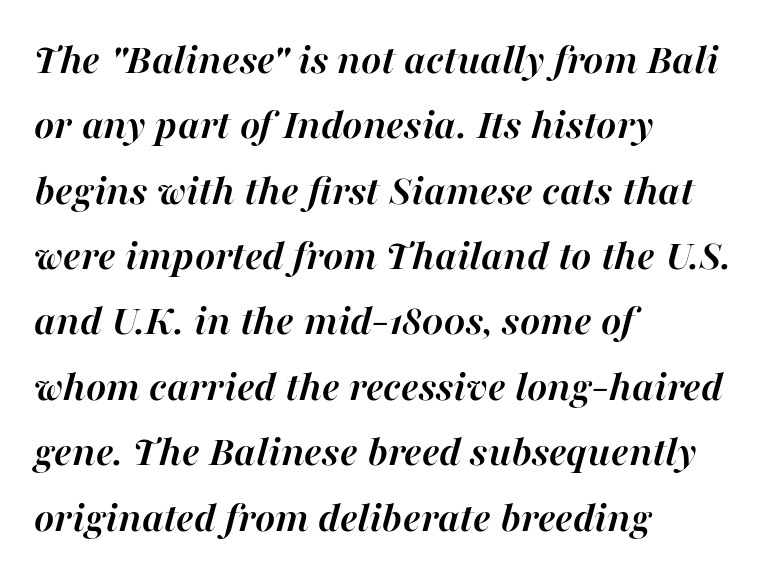
Q: Is the text bold? A: Yes.
Q: Is the text italic (slanted)? A: Yes, it leans right by about 16 degrees.
Q: Is the text underlined? A: No.
Q: How is the paragraph aligned? A: Left-aligned.
Q: Is the spacing between letters normal or unusually wide? A: Normal.
Q: Is the spacing between lines tight, normal or loose? A: Normal.
Q: Width (condensed, normal, or wide)? A: Normal.
Q: Stroke contrast? A: High.
Q: x-height? A: Medium.
Q: Monospaced? A: No.
